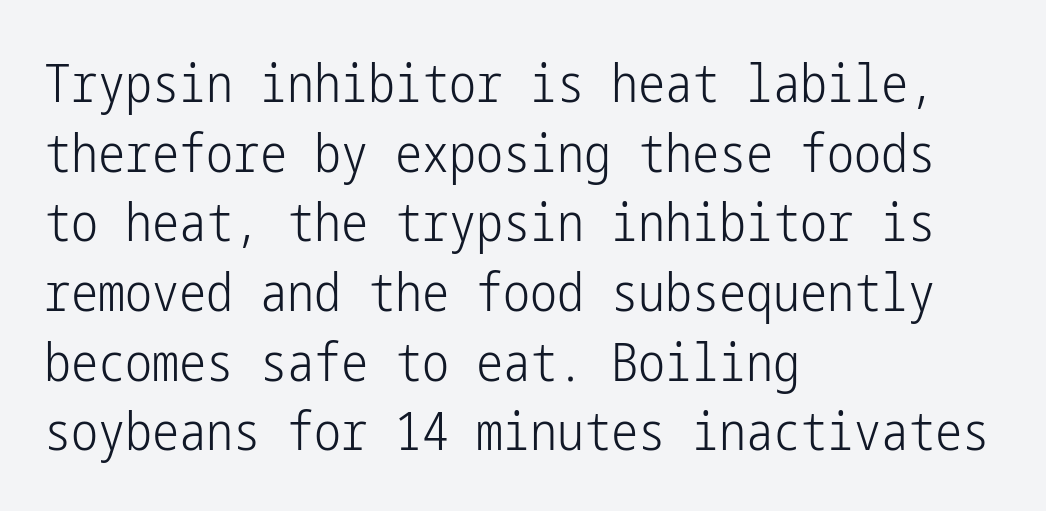
{"serif": "no", "italic": "no", "bold": "no", "weight": "light", "width": "condensed", "stroke_contrast": "low", "x_height": "medium", "underline": "no", "align": "left", "line_spacing": "normal", "line_spacing_ratio": 1.29, "letter_spacing": "normal", "letter_spacing_em": 0.0, "glyph_px": 54}
